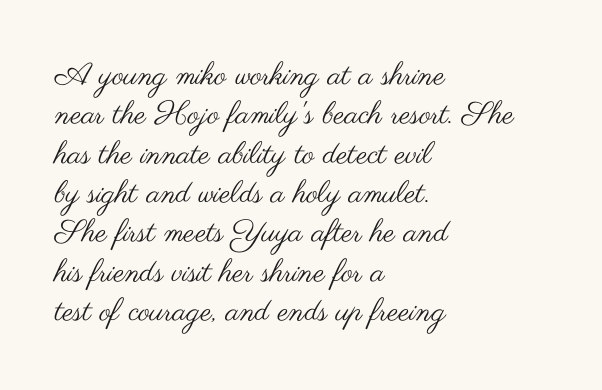
What kind of face is this? One without serifs — a sans. The block of text has a typical density, with ordinary space between rows. The rendering uses natural spacing where letterforms have individual widths. Glyph-to-glyph distance matches everyday printed text. The text block is weighted toward the left margin, trailing off unevenly rightward.
